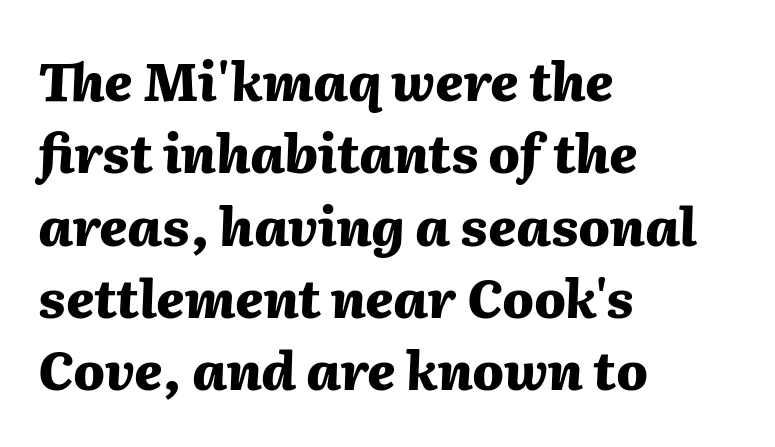
The image shows 52 px heavy type, italic (leaning right); set left-aligned, normal line spacing (1.39x), normal letter spacing, not underlined; medium stroke contrast and a medium x-height.
